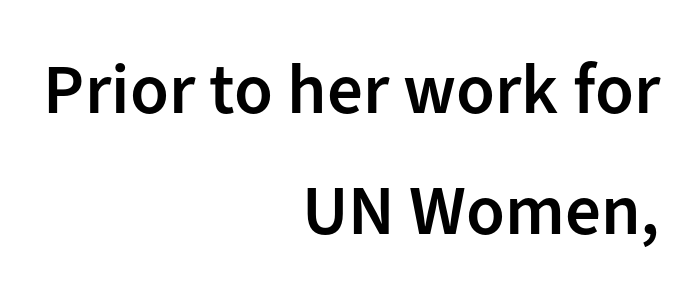
{"serif": "no", "italic": "no", "bold": "semi", "weight": "semibold", "width": "normal", "stroke_contrast": "low", "x_height": "medium", "monospaced": "no", "underline": "no", "align": "right", "line_spacing": "normal", "line_spacing_ratio": 1.7, "letter_spacing": "normal", "letter_spacing_em": 0.0, "glyph_px": 71}
